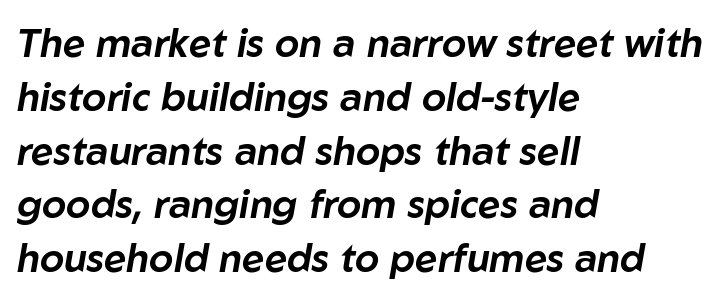
The image shows 39 px text type, italic (leaning right); set left-aligned, normal line spacing (1.38x), normal letter spacing, not underlined; low stroke contrast and a medium x-height.
